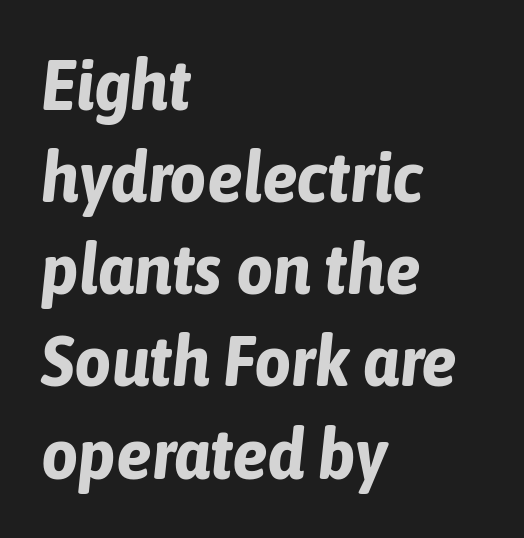
Note the varied advance widths — an 'i' is clearly narrower than an 'm'. Vertical spacing — default. Where is the straight margin? On the left. Italic: yes, the glyphs are oblique.
